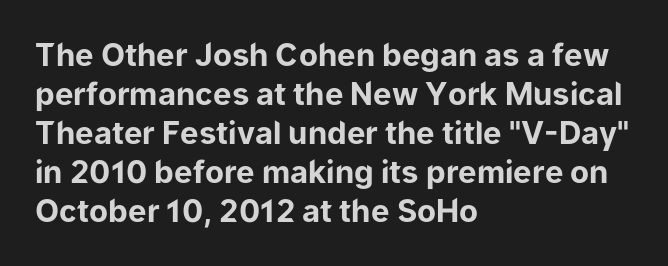
Quick note: interline space is typical. No feet cap the strokes, marking this as sans-serif type. The zone under the glyphs is completely vacant. I'd describe the lettering as bold — thick and assertive. Do the characters align in a grid? No, the font is proportional.
